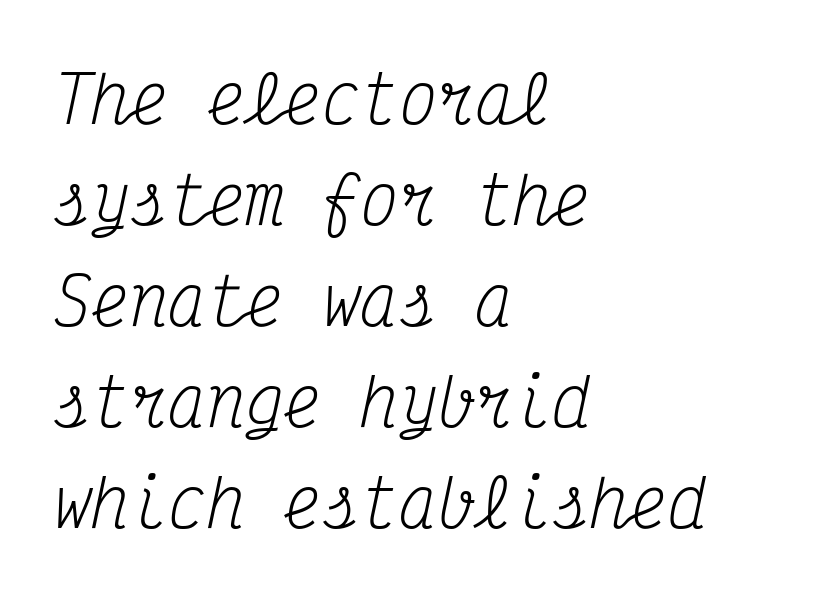
Q: Is the text bold? A: No.
Q: Is the text italic (slanted)? A: Yes, it leans right by about 12 degrees.
Q: Is the typeface a serif or a sans-serif typeface? A: Serif.
Q: Is the text underlined? A: No.
Q: How is the paragraph aligned? A: Left-aligned.
Q: Is the spacing between letters normal or unusually wide? A: Normal.
Q: Is the spacing between lines tight, normal or loose? A: Normal.
Q: Width (condensed, normal, or wide)? A: Condensed.
Q: Stroke contrast? A: Medium.
Q: x-height? A: Medium.
Q: Monospaced? A: Yes.
